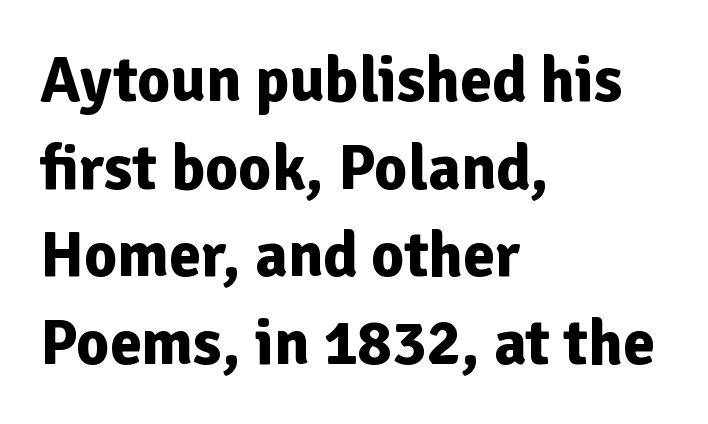
{"serif": "no", "italic": "no", "bold": "yes", "weight": "bold", "width": "normal", "stroke_contrast": "low", "x_height": "medium", "monospaced": "no", "underline": "no", "align": "left", "line_spacing": "normal", "line_spacing_ratio": 1.37, "letter_spacing": "normal", "letter_spacing_em": 0.0, "glyph_px": 64}
